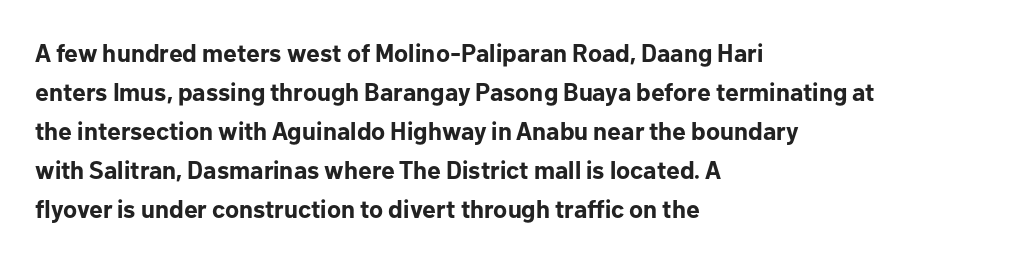
The image shows 25 px bold type, upright; set left-aligned, normal line spacing (1.56x), normal letter spacing, not underlined.
